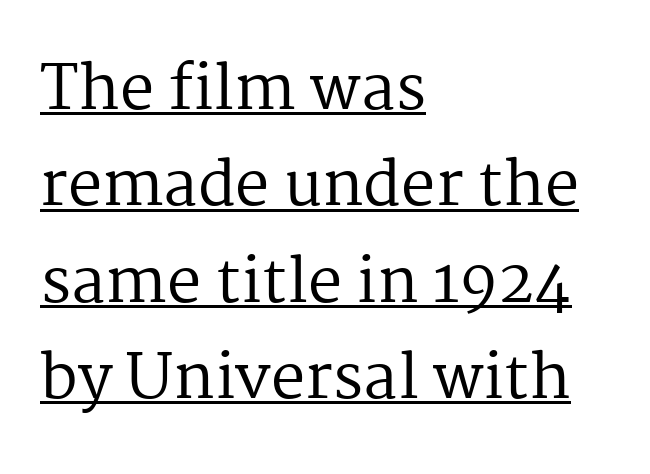
The image shows 61 px regular-weight serif type, upright; set left-aligned, normal line spacing (1.58x), normal letter spacing, underlined; medium stroke contrast and a medium x-height.
